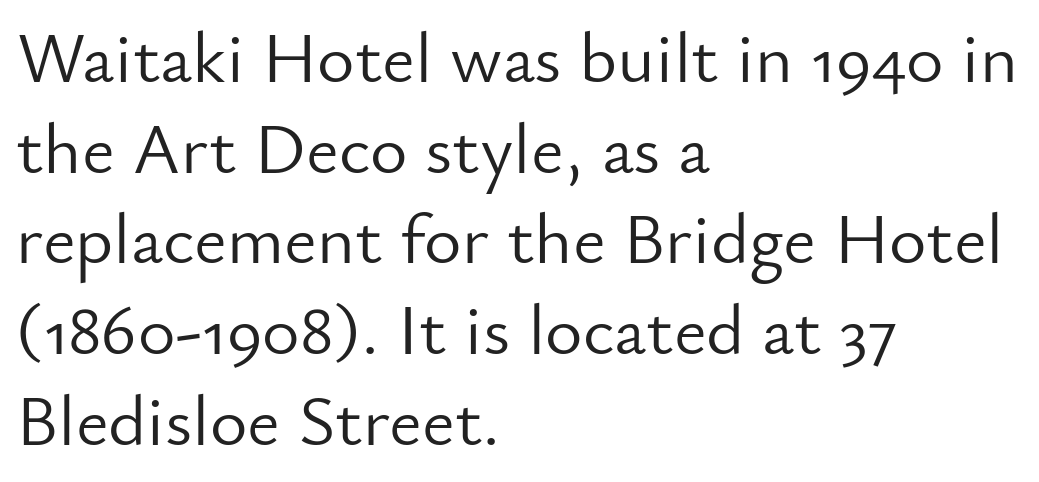
The face looks like a standard text weight, possibly lighter. Serifs: no, the terminals of the letterforms are clean. Italic? Not at all — the glyphs are vertical. The line texture is even and compact thanks to regular tracking. Leading: standard. Proportional: the letters do not fall into vertical columns.
